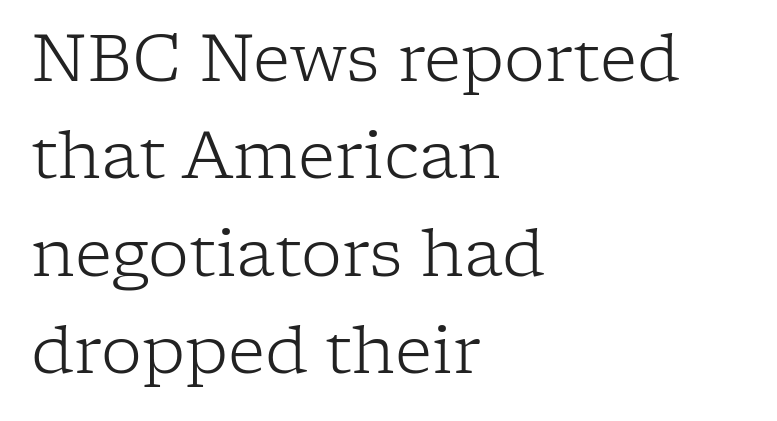
Is this a fixed-width face? No — the glyphs have proportional, varying widths. The cut favours lightness, reaching ordinary text weight at its darkest. The ragged edge is on the right, which tells us the setting is flush left. I'd call this a serif setting — the letters wear small feet. Vertical strokes here are truly vertical. The zone under the glyphs is completely vacant.
